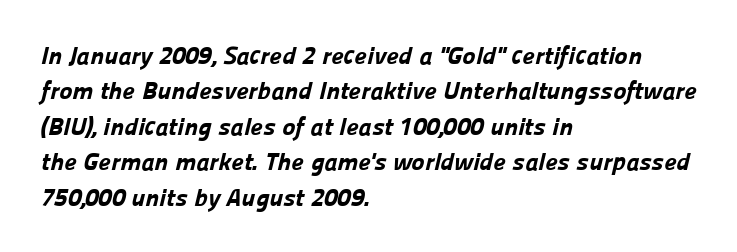
Q: Is the text bold? A: Yes.
Q: Is the text underlined? A: No.
Q: How is the paragraph aligned? A: Left-aligned.
Q: Is the spacing between letters normal or unusually wide? A: Normal.
Q: Is the spacing between lines tight, normal or loose? A: Normal.
